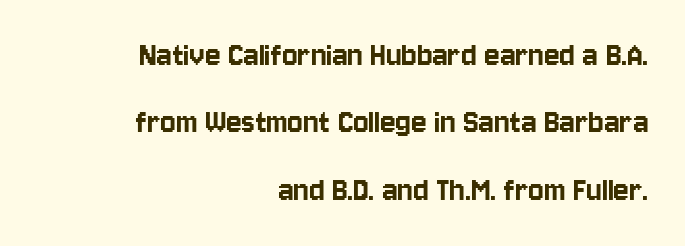
The image shows 36 px condensed sans-serif type, upright; set right-aligned, line spacing 1.87x, normal letter spacing, not underlined; low stroke contrast and a large x-height.
